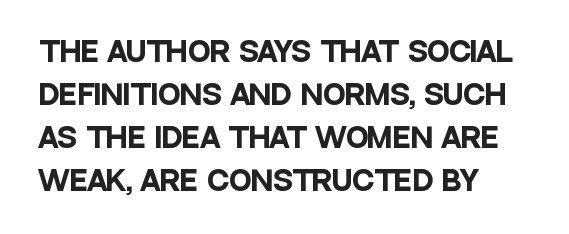
Q: Is the text bold? A: Yes.
Q: Is the text italic (slanted)? A: No, it is upright.
Q: Is the text underlined? A: No.
Q: How is the paragraph aligned? A: Left-aligned.
Q: Is the spacing between letters normal or unusually wide? A: Normal.
Q: Is the spacing between lines tight, normal or loose? A: Normal.
